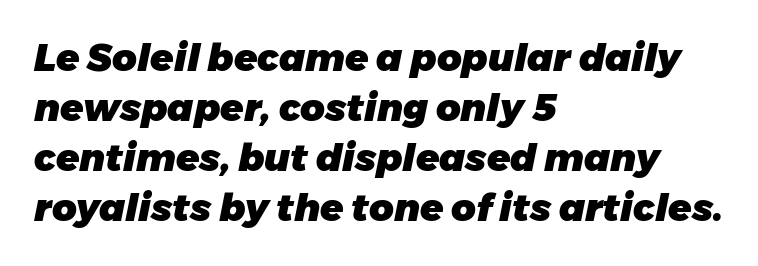
Q: Is the text bold? A: Yes.
Q: Is the text italic (slanted)? A: Yes, it leans right by about 11 degrees.
Q: Is the text underlined? A: No.
Q: How is the paragraph aligned? A: Left-aligned.
Q: Is the spacing between letters normal or unusually wide? A: Normal.
Q: Is the spacing between lines tight, normal or loose? A: Normal.
Q: Width (condensed, normal, or wide)? A: Normal.
Q: Stroke contrast? A: Low.
Q: x-height? A: Medium.
Q: Monospaced? A: No.
